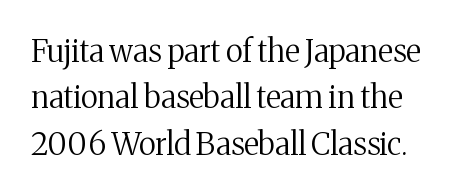
Q: Is the text bold? A: No.
Q: Is the text italic (slanted)? A: No, it is upright.
Q: Is the typeface a serif or a sans-serif typeface? A: Serif.
Q: Is the text underlined? A: No.
Q: Is the spacing between letters normal or unusually wide? A: Normal.
Q: Is the spacing between lines tight, normal or loose? A: Normal.
Q: Width (condensed, normal, or wide)? A: Normal.
Q: Stroke contrast? A: Medium.
Q: x-height? A: Medium.
Q: Monospaced? A: No.
